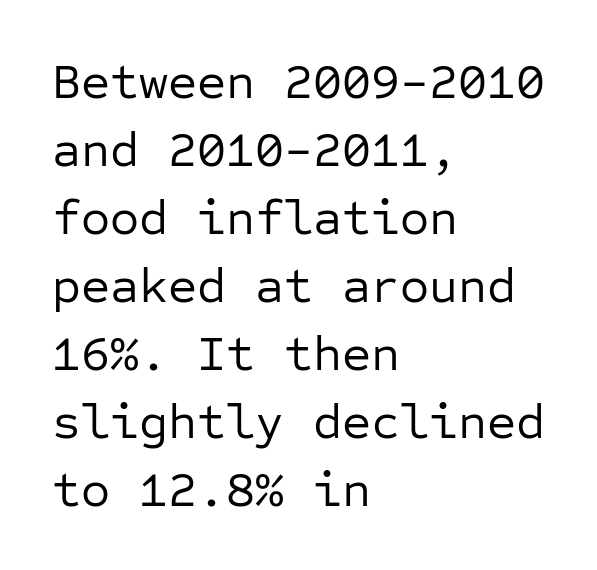
Do the characters align in a grid? Yes, the font is monospaced. The line texture is even and compact thanks to regular tracking. Italic? Not at all — the glyphs are vertical. The font is comparable to plain body text, perhaps lighter. Every row of glyphs begins at an identical x-position on the left. Only glyphs here, with clear space below each row.
